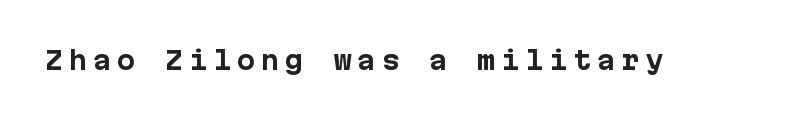
The image shows 25 px bold type, upright; set unusually wide letter spacing (+0.21 em), not underlined.
